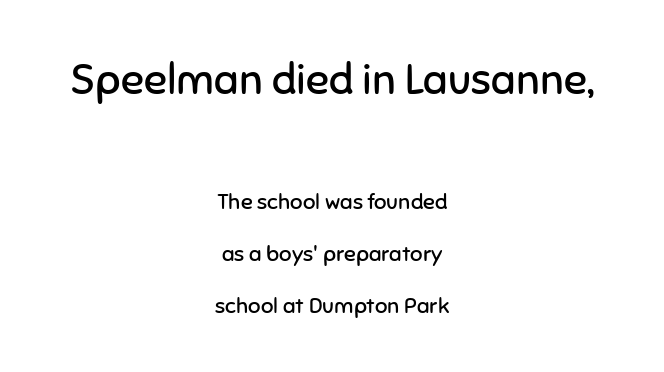
The image shows 43 px regular-weight sans-serif type, upright; set centered, loose line spacing (2.35x), normal letter spacing, not underlined; the first (top) block is 1.95x larger; low stroke contrast and a medium x-height.
